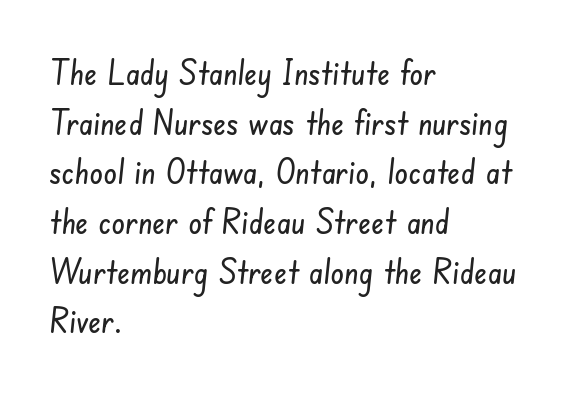
The text was rendered using a sans face with plain stroke endings. Glyph-to-glyph distance matches everyday printed text. Normally led — the rows are evenly, conventionally spaced. The face used here is proportionally spaced, like ordinary book or web type. No word sits above an underline.
